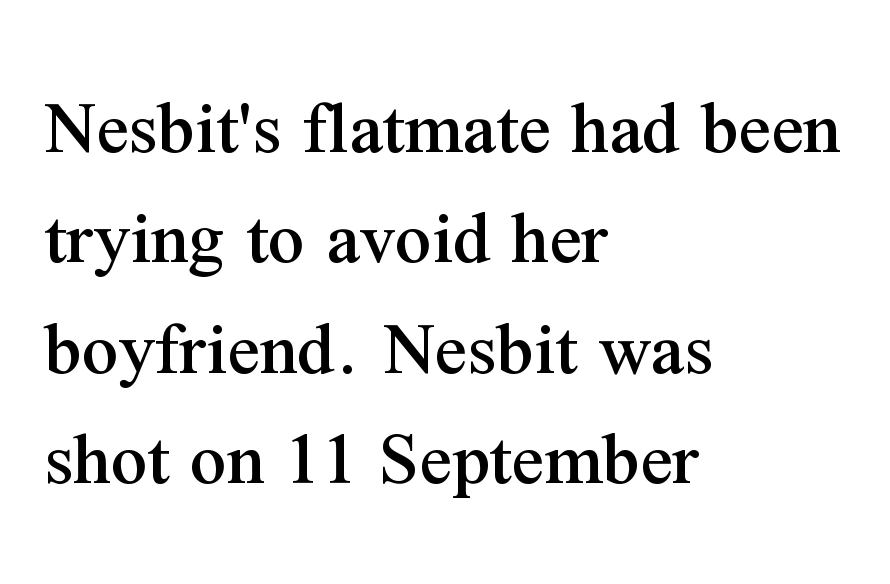
The lines in this sample share a left origin and differ only in where they stop. The horizontal fit of the characters is conventional and even. The string is rendered with underlining switched off. Interline gaps are of average width in this sample.
